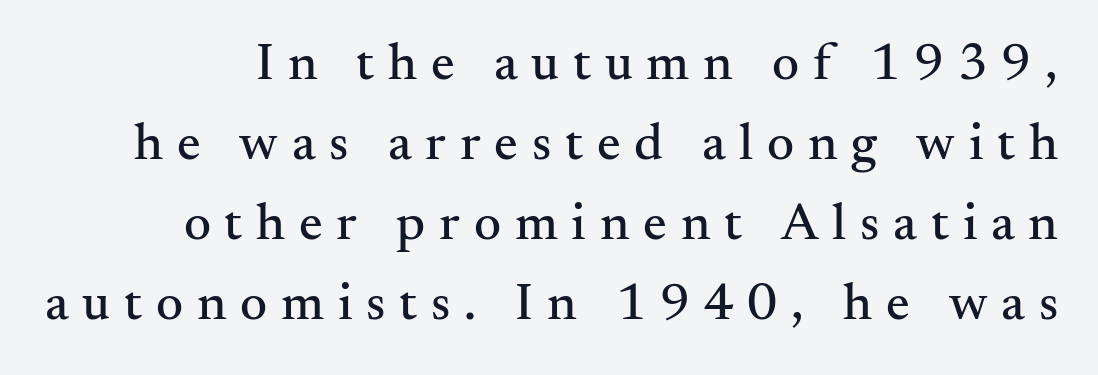
The image shows 53 px serif type, upright; set normal line spacing (1.51x), unusually wide letter spacing (+0.26 em), not underlined; medium stroke contrast and a small x-height.
